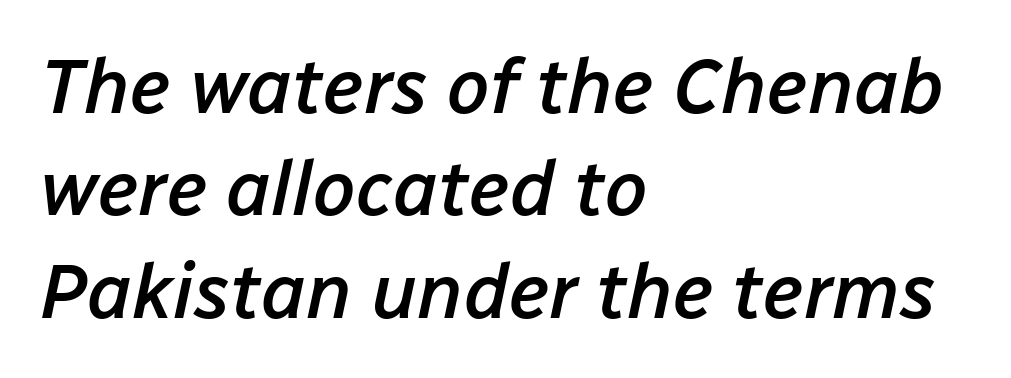
Q: Is the text bold? A: Semi-bold.
Q: Is the text italic (slanted)? A: Yes, it leans right by about 12 degrees.
Q: Is the text underlined? A: No.
Q: How is the paragraph aligned? A: Left-aligned.
Q: Is the spacing between letters normal or unusually wide? A: Normal.
Q: Is the spacing between lines tight, normal or loose? A: Normal.
Q: Width (condensed, normal, or wide)? A: Normal.
Q: Stroke contrast? A: Low.
Q: x-height? A: Medium.
Q: Monospaced? A: No.
